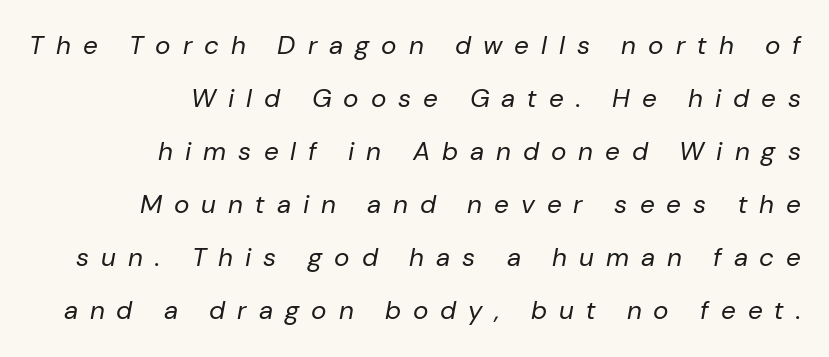
The image shows 26 px text type, italic (leaning right); set right-aligned, loose line spacing (2.04x), unusually wide letter spacing (+0.46 em), not underlined.
